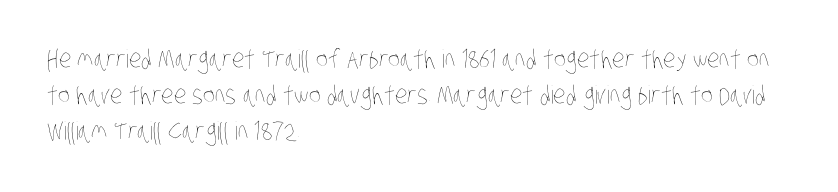
Has an underline been added? It has not. The passage shown has conventional tracking throughout. Heaviness? Minimal to ordinary, like unemphasized prose. Rows of type keep a routine distance in the vertical direction. These lines are set flush left with a ragged right edge.
